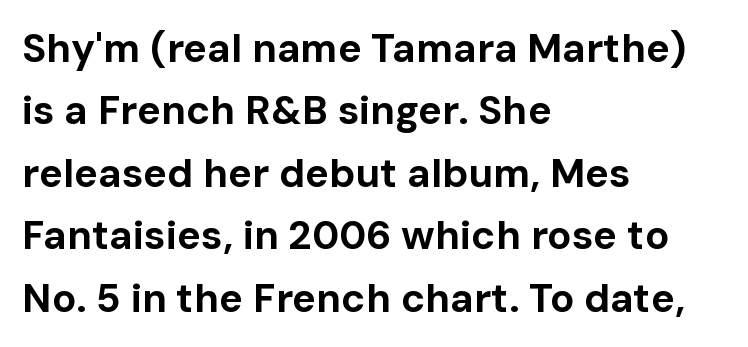
{"serif": "no", "italic": "no", "bold": "yes", "weight": "bold", "width": "normal", "stroke_contrast": "low", "x_height": "medium", "monospaced": "no", "underline": "no", "align": "left", "line_spacing": "normal", "line_spacing_ratio": 1.56, "letter_spacing": "normal", "letter_spacing_em": 0.0, "glyph_px": 40}
